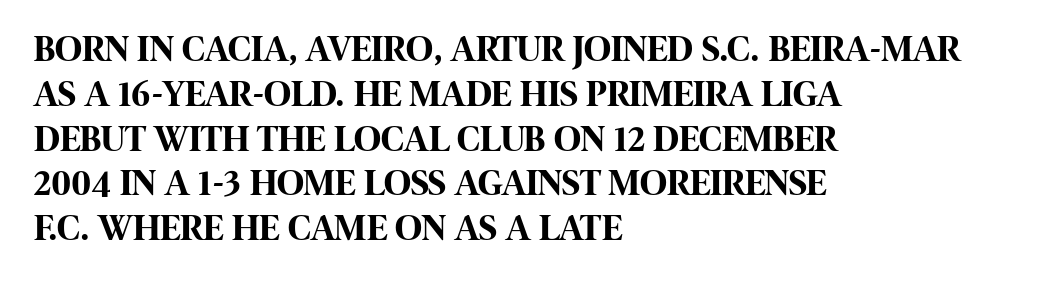
{"serif": "no", "italic": "no", "bold": "yes", "weight": "bold", "width": "condensed", "stroke_contrast": "high", "x_height": "large", "monospaced": "no", "underline": "no", "align": "left", "line_spacing_ratio": 1.21, "letter_spacing": "normal", "letter_spacing_em": 0.0, "glyph_px": 37}
